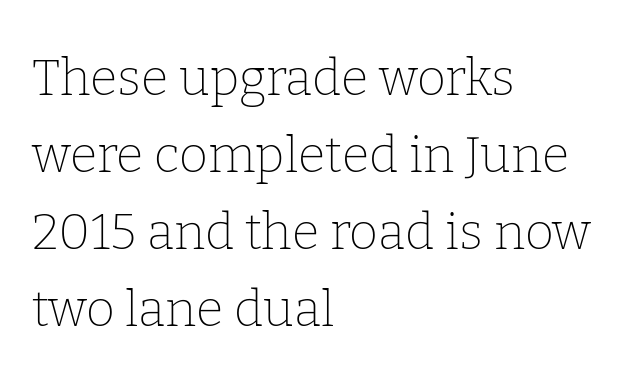
{"serif": "yes", "italic": "no", "bold": "no", "weight": "thin", "width": "normal", "stroke_contrast": "low", "x_height": "medium", "monospaced": "no", "underline": "no", "align": "left", "line_spacing": "normal", "line_spacing_ratio": 1.54, "letter_spacing": "normal", "letter_spacing_em": 0.0, "glyph_px": 50}
